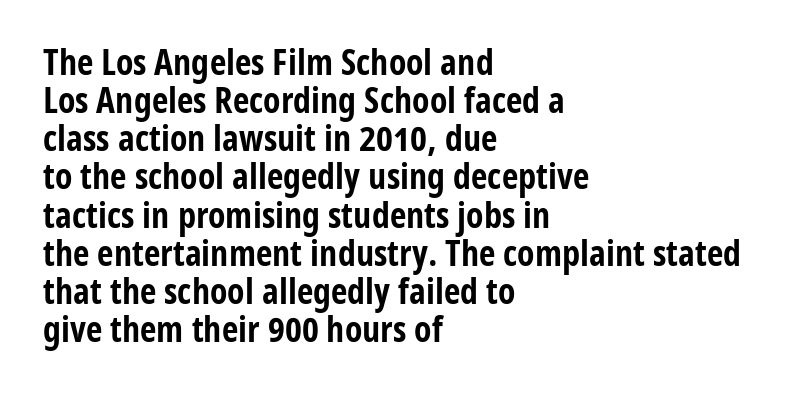
The image shows 36 px bold, condensed sans-serif type, upright; set left-aligned, tight line spacing (1.06x), normal letter spacing, not underlined; low stroke contrast and a medium x-height.
